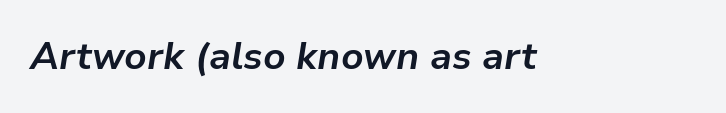
{"italic": "yes", "lean": "right", "slant_degrees": 9, "bold": "yes", "weight": "bold", "width": "normal", "stroke_contrast": "low", "x_height": "medium", "monospaced": "no", "underline": "no", "letter_spacing": "normal", "letter_spacing_em": 0.0, "glyph_px": 38}
